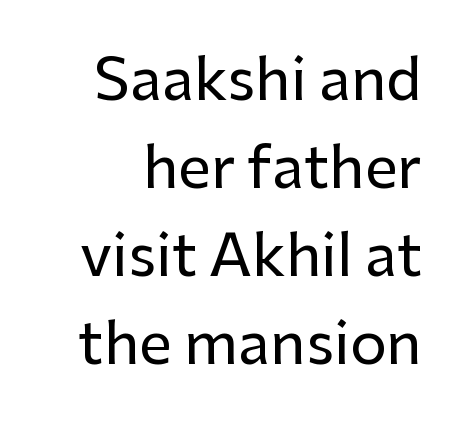
Descenders hang freely into open space. The space between consecutive lines is moderate. What kind of face is this? One without serifs — a sans. In terms of posture, this sample is upright.
